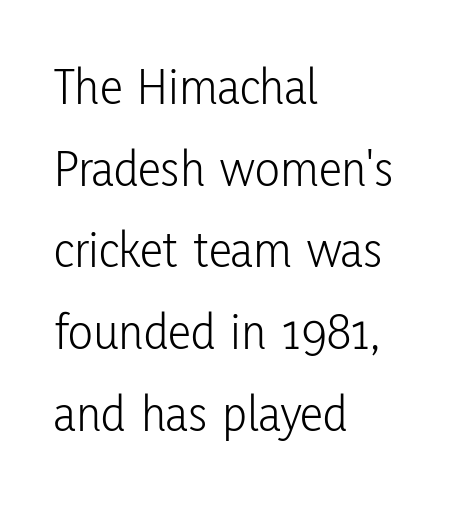
Rule under the text: the space is simply empty. In CSS terms this would be text-align: left. Is there much room between lines? A standard amount, neither cramped nor airy. Here the designer chose a conventional face with non-uniform glyph widths.
